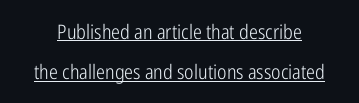
{"italic": "no", "bold": "no", "underline": "yes", "line_spacing": "loose", "line_spacing_ratio": 2.02, "letter_spacing": "normal", "letter_spacing_em": 0.0, "glyph_px": 20}
